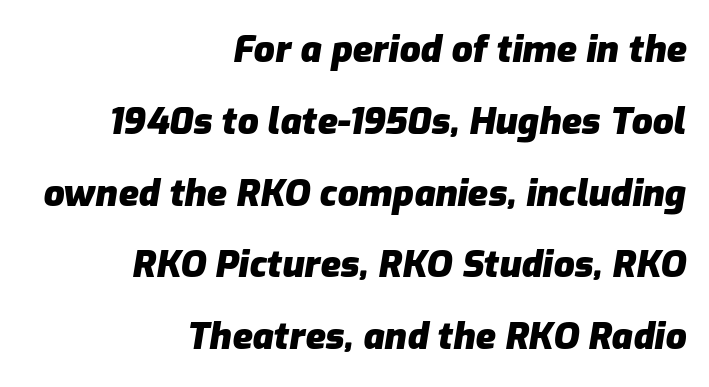
{"italic": "yes", "lean": "right", "slant_degrees": 9, "bold": "yes", "weight": "heavy", "width": "normal", "stroke_contrast": "low", "x_height": "medium", "monospaced": "no", "underline": "no", "align": "right", "line_spacing": "loose", "line_spacing_ratio": 1.94, "letter_spacing": "normal", "letter_spacing_em": 0.0, "glyph_px": 37}
